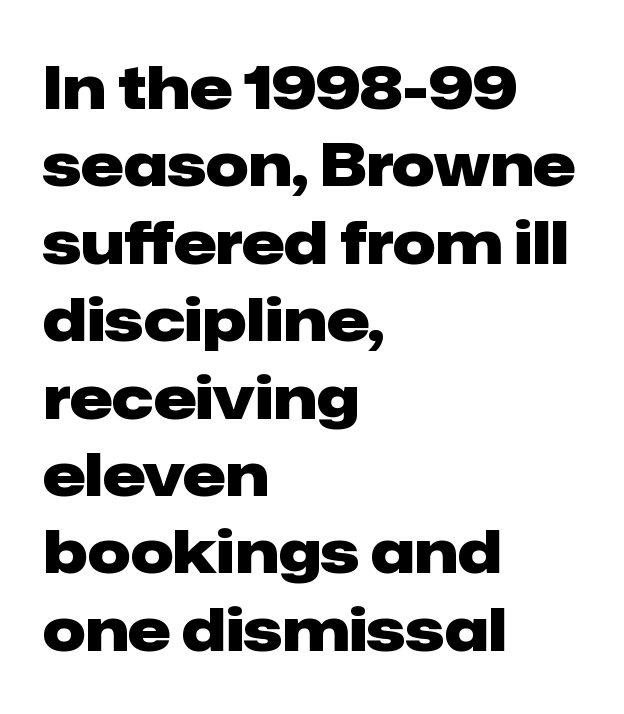
The line-height multiplier appears to be the usual default. Pretty heavy lettering here — definitely bold. The words here are not underlined. To sum up the face: it is a sans, with no serifs.
